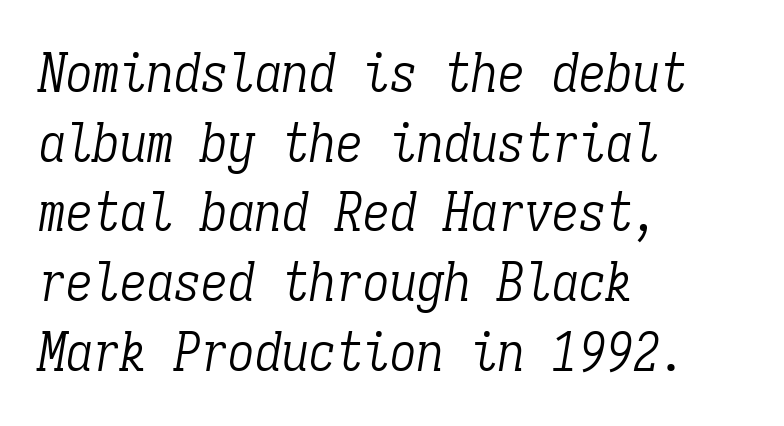
Here the designer chose a console-style face with uniform glyph widths. Quick note: interline space is typical. A typesetter would label this face a serif. Stroke mass is kept to a normal reading level or below.
